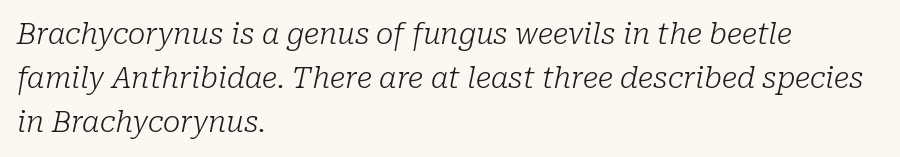
Q: Is the text bold? A: No.
Q: Is the text italic (slanted)? A: Yes, it leans right by about 10 degrees.
Q: Is the typeface a serif or a sans-serif typeface? A: Serif.
Q: Is the text underlined? A: No.
Q: How is the paragraph aligned? A: Left-aligned.
Q: Is the spacing between letters normal or unusually wide? A: Normal.
Q: Is the spacing between lines tight, normal or loose? A: Normal.
Q: Width (condensed, normal, or wide)? A: Normal.
Q: Stroke contrast? A: Low.
Q: x-height? A: Medium.
Q: Monospaced? A: No.
